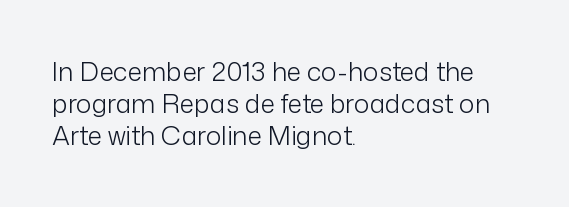
No letter is thick-stroked: the sample isn't bold. The lettering stays uniformly vertical, giving the passage a roman look. This sample uses plain, unmodified letter spacing. These lines stack with their left ends in a neat column. The gap between lines stays unmarked.
